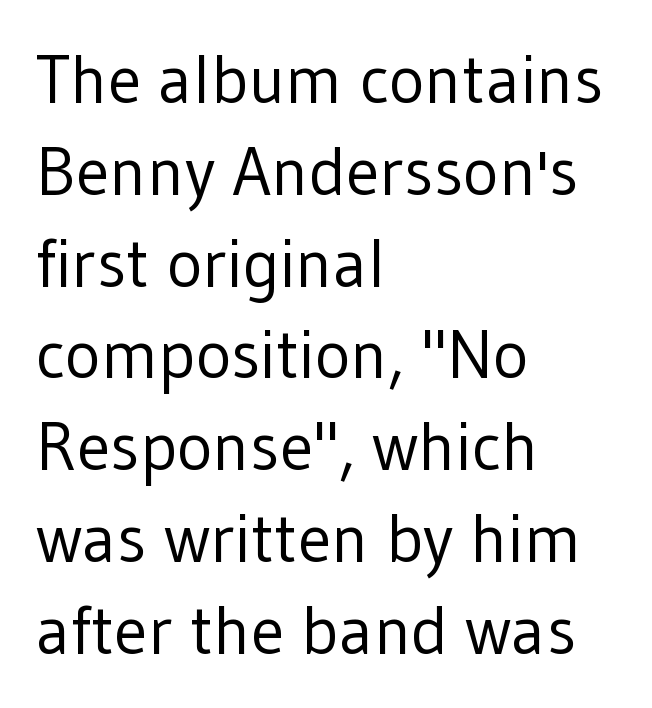
{"serif": "no", "italic": "no", "bold": "no", "weight": "regular", "width": "normal", "stroke_contrast": "low", "x_height": "medium", "monospaced": "no", "underline": "no", "align": "left", "line_spacing": "normal", "line_spacing_ratio": 1.35, "letter_spacing": "normal", "letter_spacing_em": 0.0, "glyph_px": 68}
